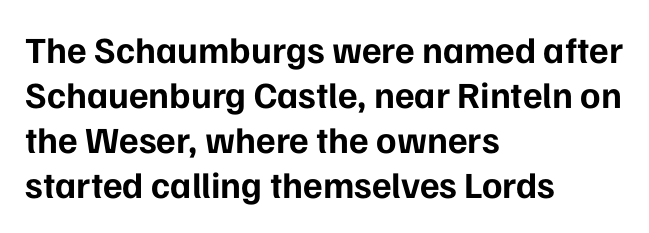
Q: Is the text bold? A: Yes.
Q: Is the text italic (slanted)? A: No, it is upright.
Q: Is the typeface a serif or a sans-serif typeface? A: Sans-serif.
Q: Is the text underlined? A: No.
Q: How is the paragraph aligned? A: Left-aligned.
Q: Is the spacing between letters normal or unusually wide? A: Normal.
Q: Width (condensed, normal, or wide)? A: Normal.
Q: Stroke contrast? A: Low.
Q: x-height? A: Medium.
Q: Monospaced? A: No.
